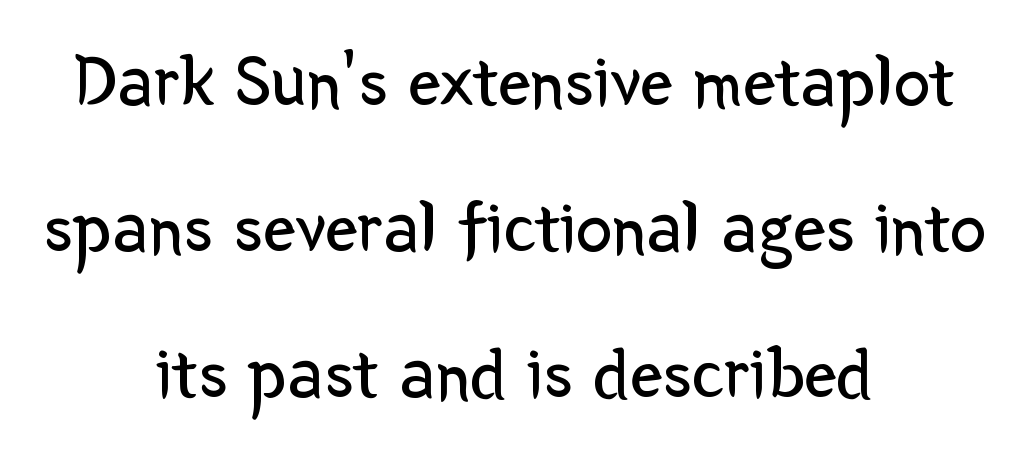
Q: Is the text bold? A: No.
Q: Is the text italic (slanted)? A: No, it is upright.
Q: Is the typeface a serif or a sans-serif typeface? A: Sans-serif.
Q: Is the text underlined? A: No.
Q: How is the paragraph aligned? A: Centered.
Q: Is the spacing between letters normal or unusually wide? A: Normal.
Q: Is the spacing between lines tight, normal or loose? A: Loose.
Q: Width (condensed, normal, or wide)? A: Normal.
Q: Stroke contrast? A: Low.
Q: x-height? A: Medium.
Q: Monospaced? A: No.
